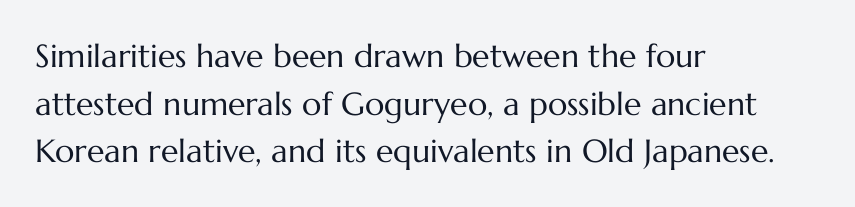
Do the letters lean? They stand straight. The letters advance in unequal steps, a hallmark of proportional type. If you measured baseline to baseline, you'd find a middling distance. Honestly, the letter spacing is just normal — you wouldn't notice it. Underline: absent.
